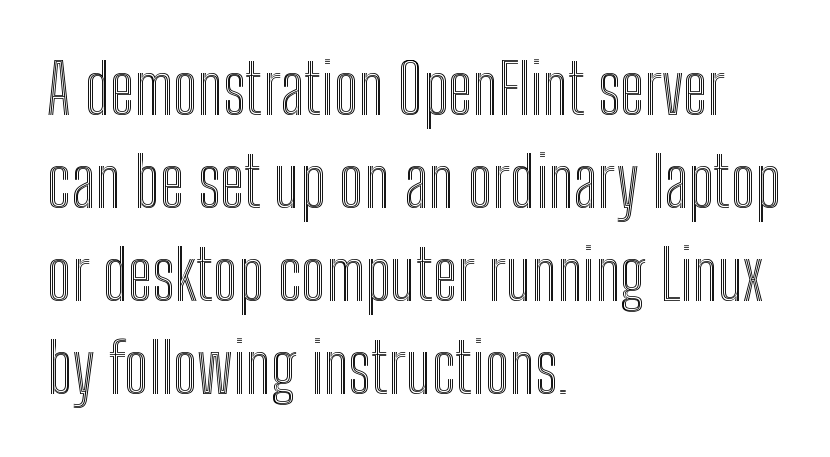
Descender tails drop into unmarked territory. These lines are rendered in a variable-pitch font. The gaps between neighbouring characters are ordinary and unremarkable. The ragged edge is on the right, which tells us the setting is flush left.
